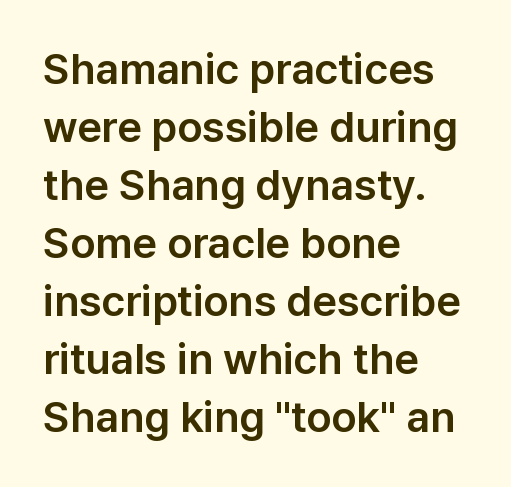
The image shows 43 px sans-serif type, upright; set left-aligned, normal line spacing (1.35x), normal letter spacing, not underlined; low stroke contrast and a medium x-height.
